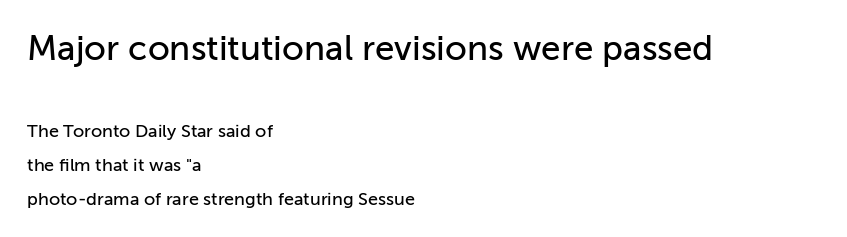
The image shows 35 px sans-serif type, upright; set left-aligned, line spacing 1.87x, normal letter spacing, not underlined; the first (top) block is 1.94x larger; low stroke contrast and a medium x-height.
